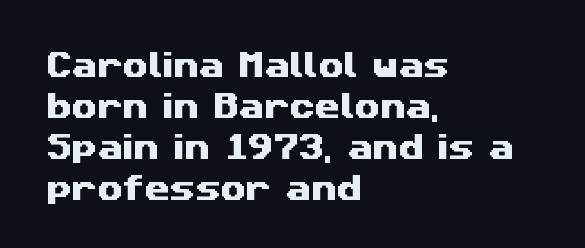
{"serif": "no", "width": "wide", "stroke_contrast": "medium", "x_height": "medium", "monospaced": "no", "underline": "no", "align": "left", "line_spacing": "normal", "line_spacing_ratio": 1.41, "letter_spacing": "normal", "letter_spacing_em": 0.0, "glyph_px": 29}
